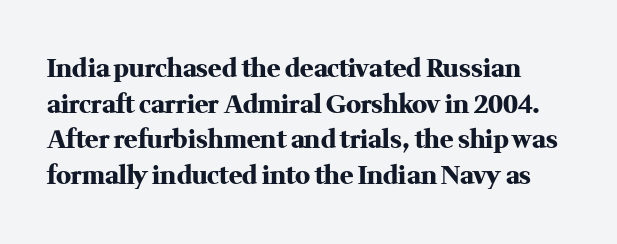
The image shows 25 px bold type, upright; set normal line spacing (1.43x), normal letter spacing, not underlined.
